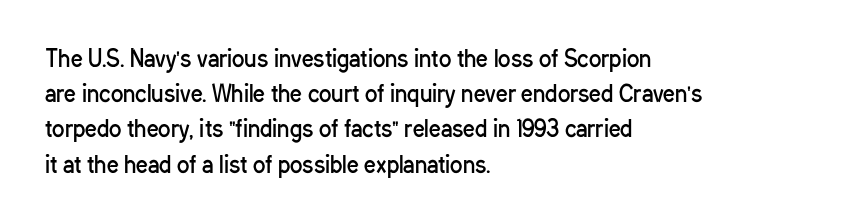
The image shows 23 px text type, upright; set left-aligned, normal line spacing (1.53x), normal letter spacing, not underlined.
